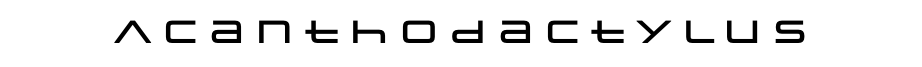
Here the glyphs are tracked normally, forming tight word shapes. The face used here is a sans, in the tradition of grotesques and geometrics. Words float on clear page, feet unadorned. A typesetter would call this proportional, since set widths differ per character. The lettering holds an erect, upright posture throughout.
